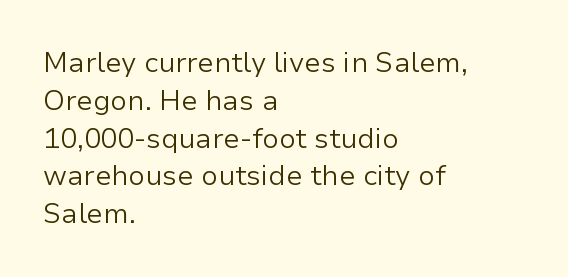
The passage shown is not bold in any degree. This sample is left-justified, so line endings fall wherever the words run out. Anything drawn beneath the words? Only blank space. The passage shown is typed in a proportional face where columns would drift. The tracking reads as untouched default to a designer's eye. Do the letters lean? They stand straight.
